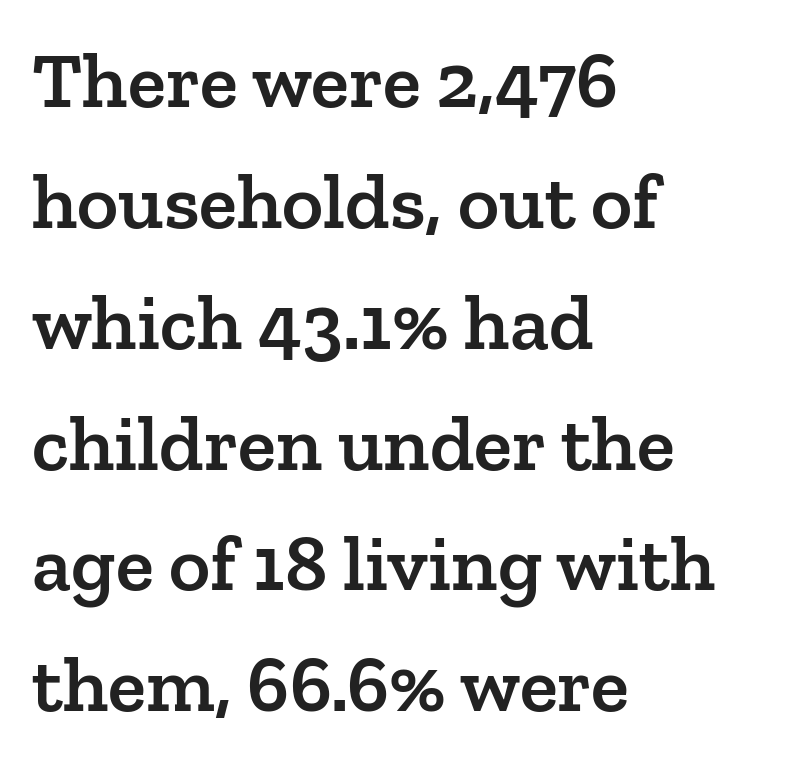
The image shows 79 px semibold serif type, upright; set left-aligned, normal line spacing (1.53x), normal letter spacing, not underlined; low stroke contrast and a medium x-height.
